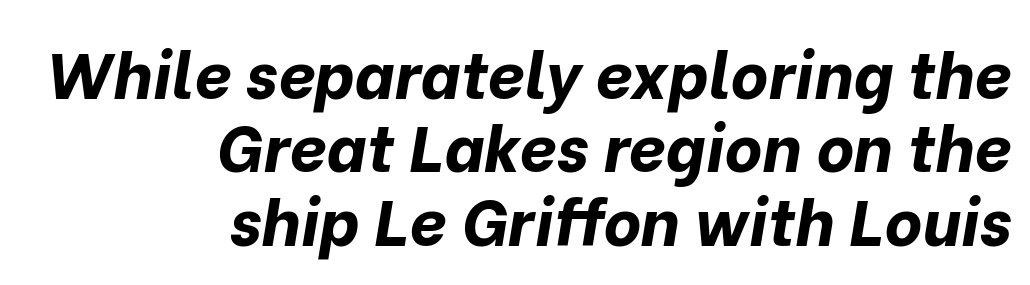
{"italic": "yes", "lean": "right", "slant_degrees": 10, "bold": "yes", "weight": "bold", "width": "normal", "stroke_contrast": "low", "x_height": "medium", "monospaced": "no", "underline": "no", "align": "right", "line_spacing": "tight", "line_spacing_ratio": 1.13, "letter_spacing": "normal", "letter_spacing_em": 0.0, "glyph_px": 65}
